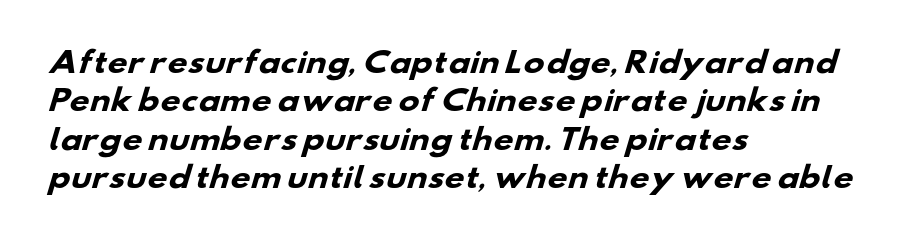
{"serif": "no", "bold": "yes", "weight": "heavy", "width": "wide", "stroke_contrast": "low", "x_height": "small", "monospaced": "no", "underline": "no", "align": "left", "line_spacing": "normal", "line_spacing_ratio": 1.37, "letter_spacing": "normal", "letter_spacing_em": 0.0, "glyph_px": 28}
